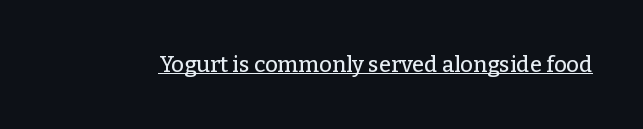
Compared with typical body copy, the letter spacing here is the same. Honestly, the underline is the first thing you notice here. No italicization has been applied; the sample stays upright.
